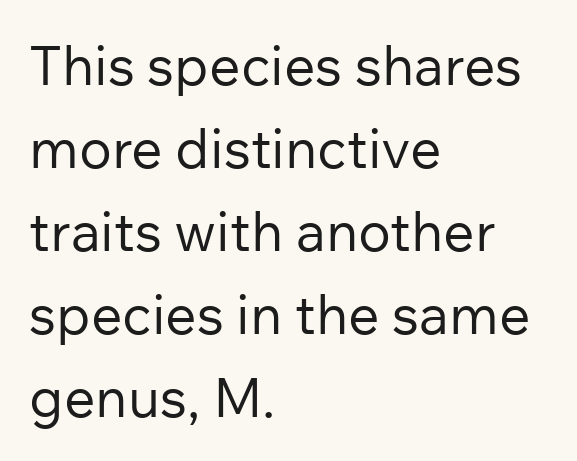
{"serif": "no", "italic": "no", "bold": "no", "weight": "regular", "width": "normal", "stroke_contrast": "low", "x_height": "medium", "monospaced": "no", "underline": "no", "align": "left", "line_spacing": "normal", "line_spacing_ratio": 1.51, "letter_spacing": "normal", "letter_spacing_em": 0.0, "glyph_px": 55}
